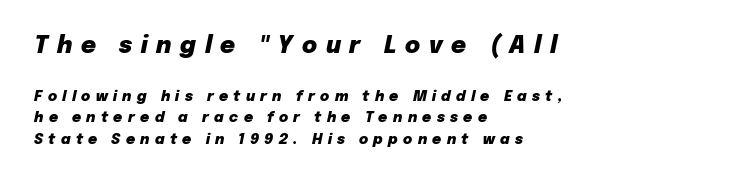
The image shows 23 px bold type, italic (leaning right); set left-aligned, normal line spacing (1.57x), unusually wide letter spacing (+0.38 em), not underlined; the first (top) block is 1.64x larger.
